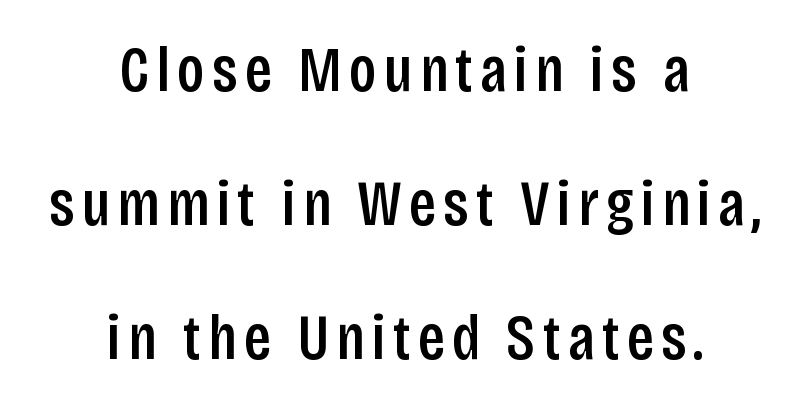
Q: Is the text bold? A: Semi-bold.
Q: Is the text italic (slanted)? A: No, it is upright.
Q: Is the typeface a serif or a sans-serif typeface? A: Sans-serif.
Q: Is the text underlined? A: No.
Q: How is the paragraph aligned? A: Centered.
Q: Is the spacing between lines tight, normal or loose? A: Loose.
Q: Width (condensed, normal, or wide)? A: Condensed.
Q: Stroke contrast? A: Low.
Q: x-height? A: Large.
Q: Monospaced? A: No.
